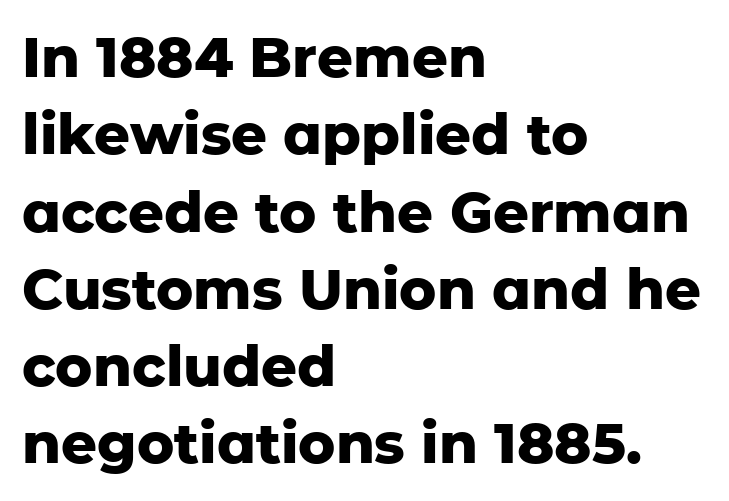
The image shows 56 px heavy sans-serif type, upright; set left-aligned, normal line spacing (1.38x), normal letter spacing, not underlined; low stroke contrast and a medium x-height.
